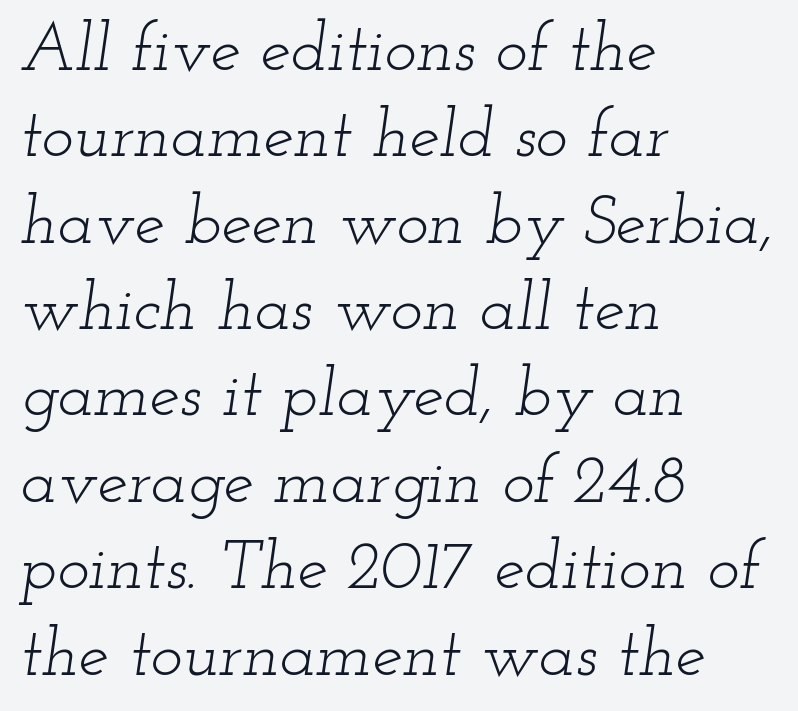
Compared with typical body copy, the letter spacing here is the same. Slanted lettering throughout. The face used here is seriffed, in the tradition of book romans. The space between consecutive lines is moderate.
